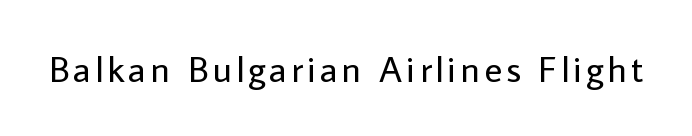
The specimen reads as upright at a glance. On a weight scale, this lands at 450 or below. The letters carry no serifs — their stems end cleanly without finishing strokes. Type without underlining. Looks like regular typesetting: each glyph gets only the width it needs.
